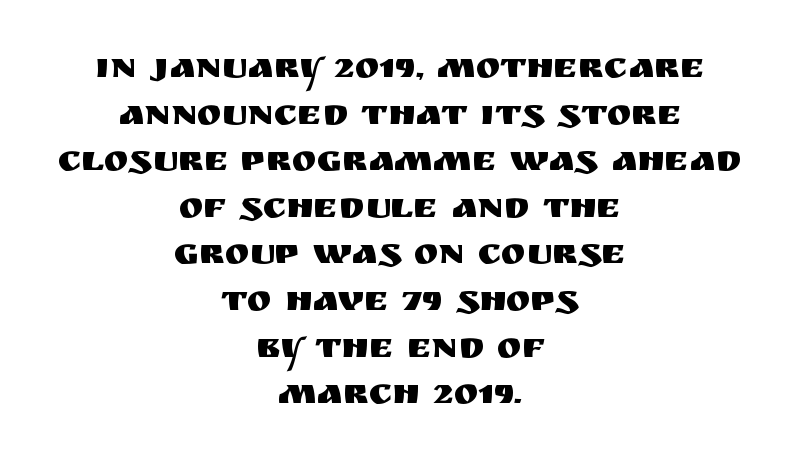
The image shows 37 px sans-serif type, upright; set centered, normal line spacing (1.26x), normal letter spacing, not underlined; medium stroke contrast and a large x-height.
